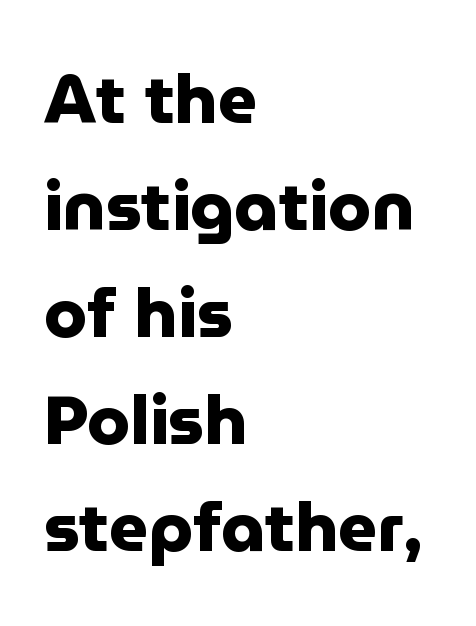
Q: Is the text bold? A: Yes.
Q: Is the text italic (slanted)? A: No, it is upright.
Q: Is the typeface a serif or a sans-serif typeface? A: Sans-serif.
Q: Is the text underlined? A: No.
Q: How is the paragraph aligned? A: Left-aligned.
Q: Is the spacing between letters normal or unusually wide? A: Normal.
Q: Is the spacing between lines tight, normal or loose? A: Normal.
Q: Width (condensed, normal, or wide)? A: Normal.
Q: Stroke contrast? A: Low.
Q: x-height? A: Medium.
Q: Monospaced? A: No.
